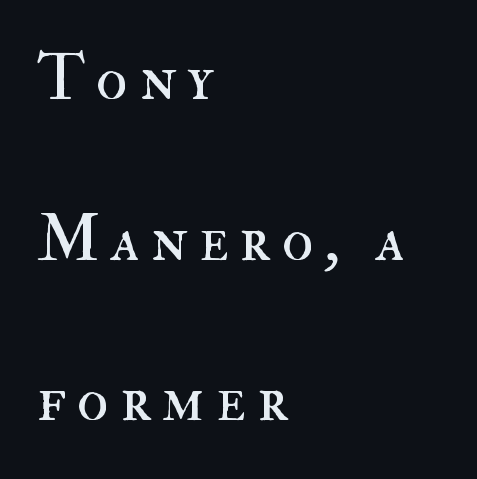
Q: Is the text bold? A: No.
Q: Is the text italic (slanted)? A: No, it is upright.
Q: Is the text underlined? A: No.
Q: How is the paragraph aligned? A: Left-aligned.
Q: Is the spacing between lines tight, normal or loose? A: Loose.
Q: Width (condensed, normal, or wide)? A: Normal.
Q: Stroke contrast? A: High.
Q: x-height? A: Small.
Q: Monospaced? A: No.
